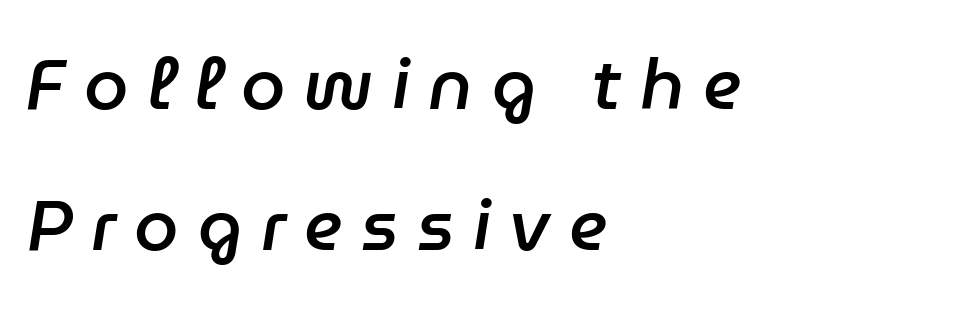
The image shows 71 px semibold type, italic (leaning right); set left-aligned, loose line spacing (1.98x), unusually wide letter spacing (+0.26 em), not underlined; low stroke contrast and a medium x-height.
